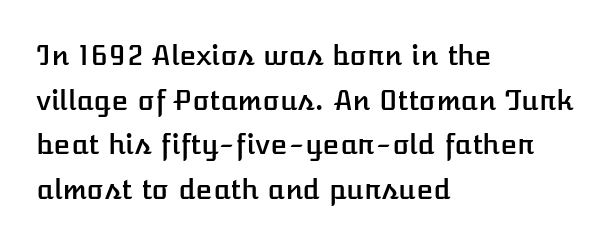
The image shows 28 px text type, upright; set left-aligned, normal line spacing (1.59x), normal letter spacing, not underlined; low stroke contrast and a medium x-height.
